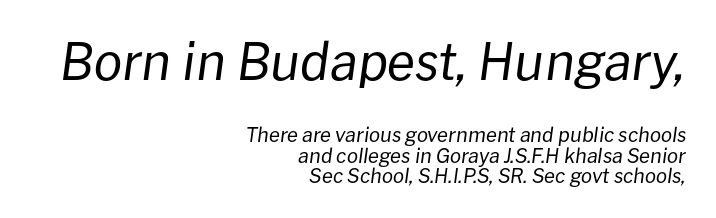
Spacing verdict: proportional, widths tailored to each character. Is the stroke heavy? The answer is a plain regular-or-lighter. The letters are slanted; this is an italic face. The designer gave the opening block more size than the closing block. Descenders hang freely into open space. These lines stack with their right ends in a neat column.
